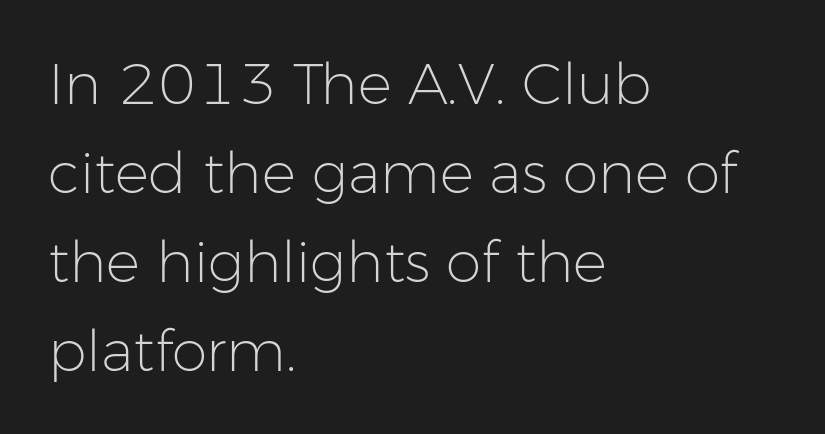
Q: Is the text bold? A: No.
Q: Is the text italic (slanted)? A: No, it is upright.
Q: Is the typeface a serif or a sans-serif typeface? A: Sans-serif.
Q: Is the text underlined? A: No.
Q: How is the paragraph aligned? A: Left-aligned.
Q: Is the spacing between letters normal or unusually wide? A: Normal.
Q: Is the spacing between lines tight, normal or loose? A: Normal.
Q: Width (condensed, normal, or wide)? A: Normal.
Q: Stroke contrast? A: Low.
Q: x-height? A: Medium.
Q: Monospaced? A: No.
